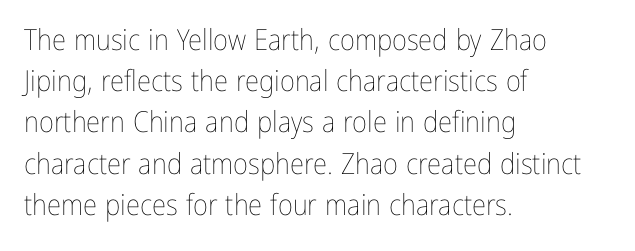
Q: Is the text bold? A: No.
Q: Is the text italic (slanted)? A: No, it is upright.
Q: Is the text underlined? A: No.
Q: How is the paragraph aligned? A: Left-aligned.
Q: Is the spacing between letters normal or unusually wide? A: Normal.
Q: Is the spacing between lines tight, normal or loose? A: Normal.
Q: Width (condensed, normal, or wide)? A: Condensed.
Q: Stroke contrast? A: Low.
Q: x-height? A: Medium.
Q: Monospaced? A: No.
